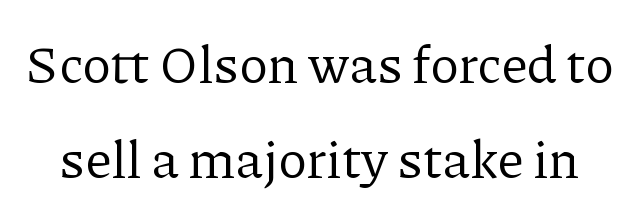
Do the letters lean? They stand straight. The strokes are not fattened; the text isn't bold. Only glyphs here, with clear space below each row. Tracking here is standard; glyphs follow each other at the usual distance.
